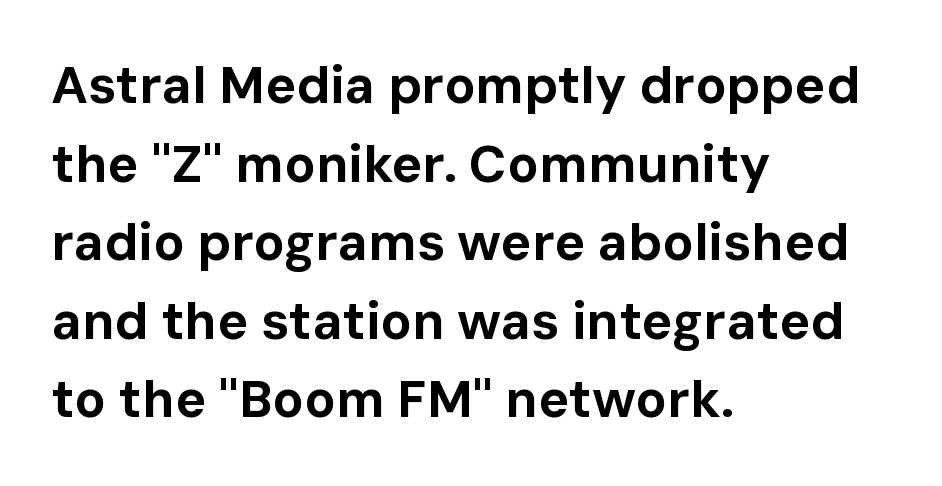
Q: Is the text bold? A: Yes.
Q: Is the text italic (slanted)? A: No, it is upright.
Q: Is the typeface a serif or a sans-serif typeface? A: Sans-serif.
Q: Is the text underlined? A: No.
Q: How is the paragraph aligned? A: Left-aligned.
Q: Is the spacing between letters normal or unusually wide? A: Normal.
Q: Is the spacing between lines tight, normal or loose? A: Normal.
Q: Width (condensed, normal, or wide)? A: Normal.
Q: Stroke contrast? A: Low.
Q: x-height? A: Medium.
Q: Monospaced? A: No.
